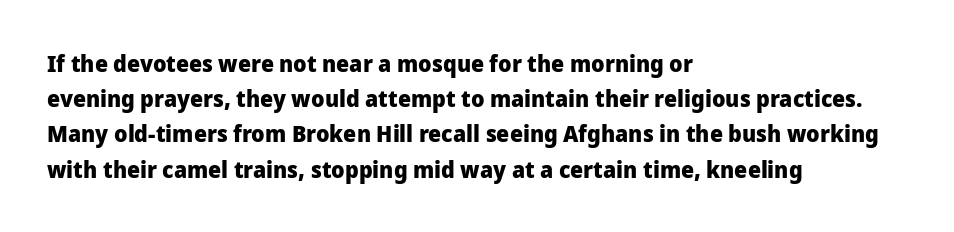
Q: Is the text bold? A: Yes.
Q: Is the text italic (slanted)? A: No, it is upright.
Q: Is the text underlined? A: No.
Q: How is the paragraph aligned? A: Left-aligned.
Q: Is the spacing between letters normal or unusually wide? A: Normal.
Q: Is the spacing between lines tight, normal or loose? A: Normal.
